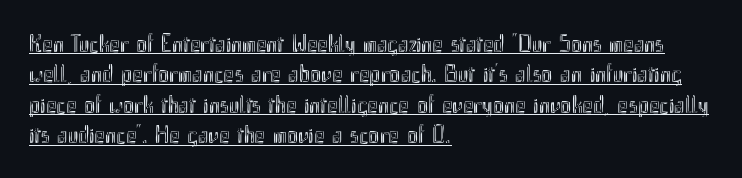
Reading down the block, your eye returns to a fixed left position each line. The rendered words wear a rule along their underside. Do the letters lean? They stand straight. The rendering keeps characters at their native spacing.
